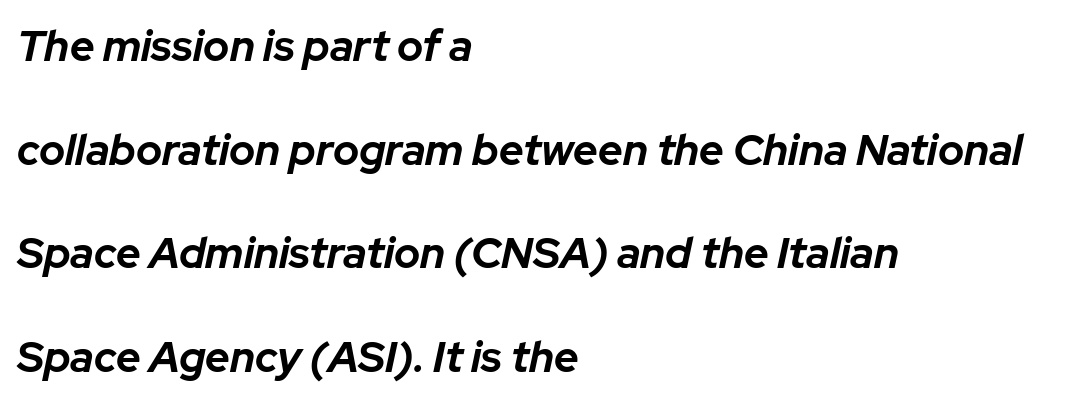
The image shows 43 px bold type, italic (leaning right); set left-aligned, loose line spacing (2.41x), normal letter spacing, not underlined; low stroke contrast and a medium x-height.
